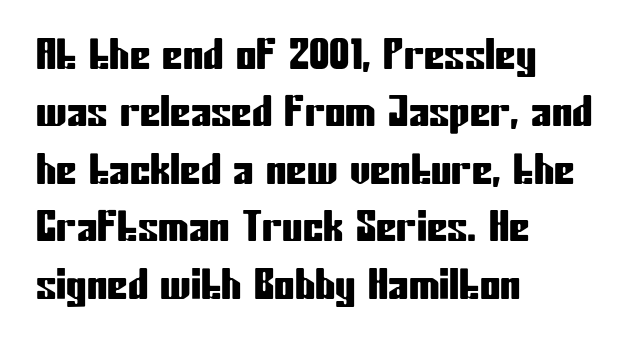
The image shows 41 px condensed sans-serif type, upright; set left-aligned, normal line spacing (1.4x), normal letter spacing, not underlined; low stroke contrast and a medium x-height.
